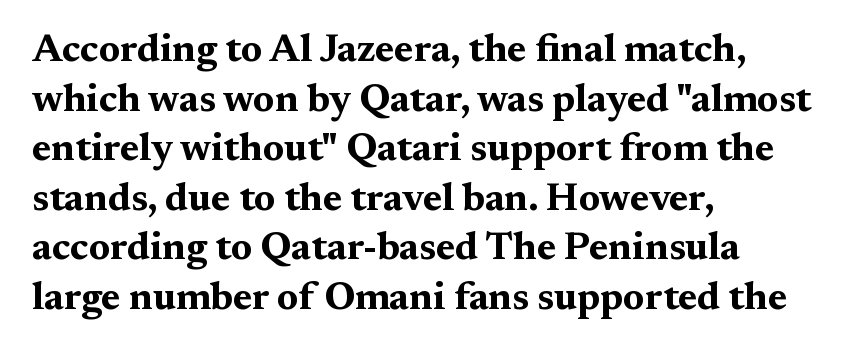
Posture: straight, roman, zero tilt. The rendering uses natural spacing where letterforms have individual widths. Emphasis by weight is at full strength: bold. Unmarked baselines from the first word to the last. Baseline-to-baseline distance is the conventional proportion of letter height.
